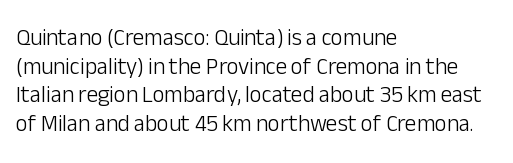
Q: Is the text bold? A: No.
Q: Is the text italic (slanted)? A: No, it is upright.
Q: Is the text underlined? A: No.
Q: How is the paragraph aligned? A: Left-aligned.
Q: Is the spacing between letters normal or unusually wide? A: Normal.
Q: Is the spacing between lines tight, normal or loose? A: Normal.
